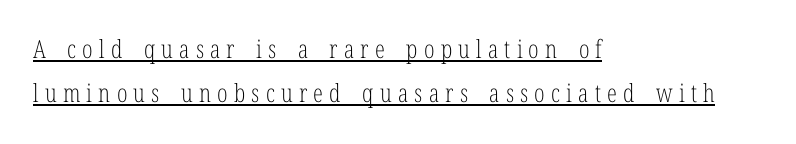
The image shows 25 px text type, upright; set left-aligned, line spacing 1.77x, unusually wide letter spacing (+0.25 em), underlined.
